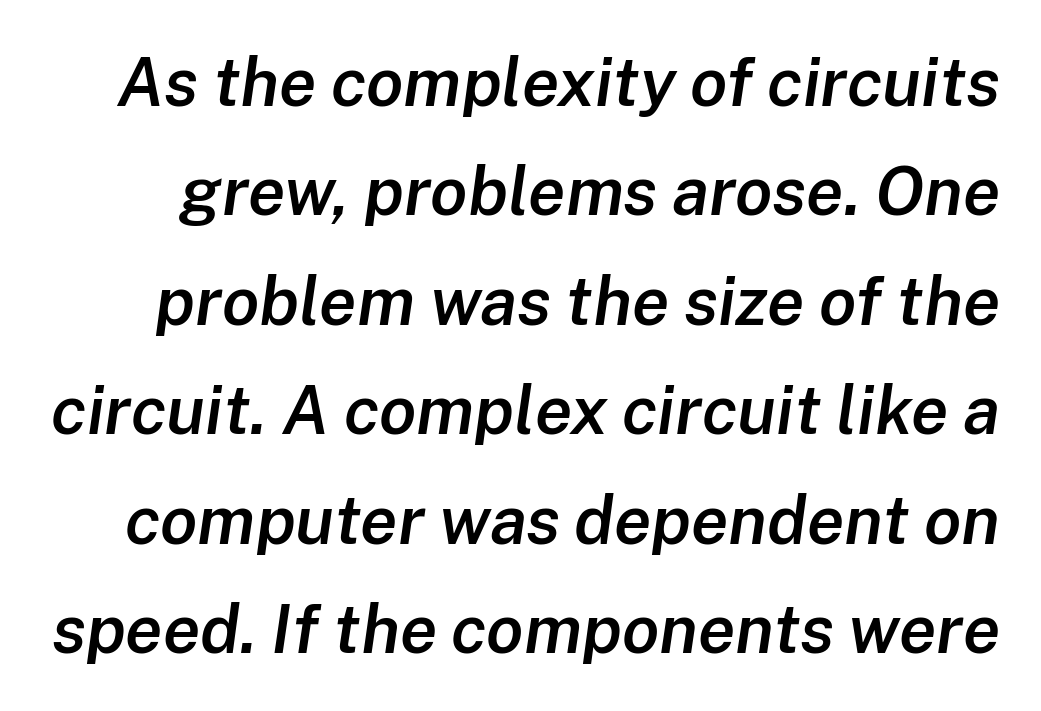
Underline: absent. I'd describe the lettering as semibold — firm but not a full bold. Nothing unusual about the tracking: characters are spaced as the font intends. The vertical gap from one line to the next is medium.
